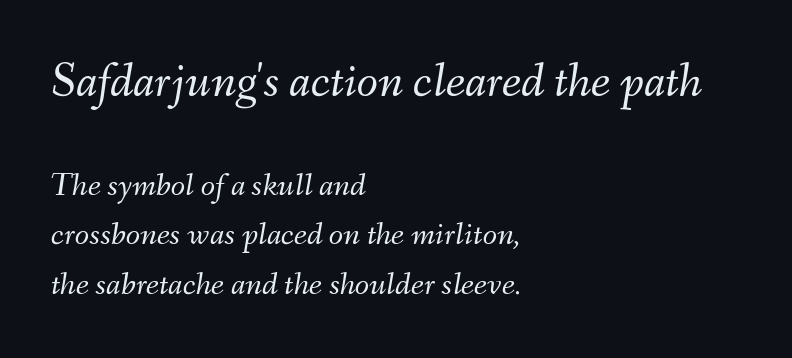
{"italic": "yes", "lean": "right", "slant_degrees": 9, "bold": "no", "weight": "light", "width": "normal", "stroke_contrast": "medium", "x_height": "small", "monospaced": "no", "underline": "no", "align": "left", "line_spacing": "normal", "line_spacing_ratio": 1.5, "letter_spacing": "normal", "letter_spacing_em": 0.0, "larger_block": "first", "size_ratio": 1.48, "glyph_px": 49}
